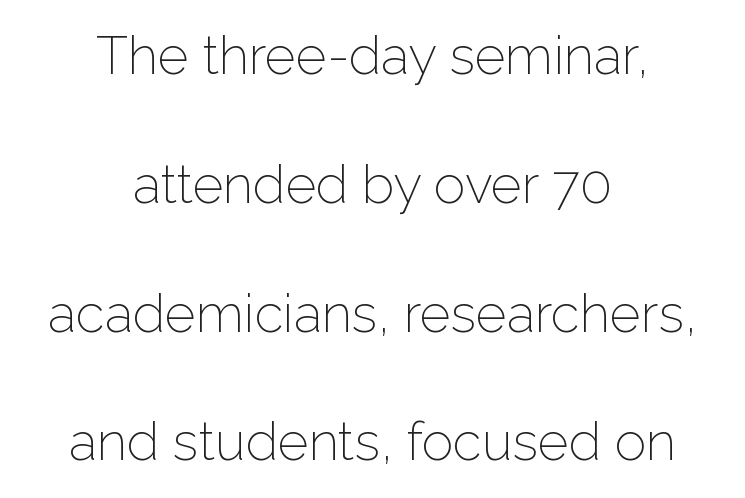
{"serif": "no", "italic": "no", "bold": "no", "weight": "light", "width": "normal", "stroke_contrast": "low", "x_height": "medium", "monospaced": "no", "underline": "no", "align": "center", "line_spacing": "loose", "line_spacing_ratio": 2.43, "letter_spacing": "normal", "letter_spacing_em": 0.0, "glyph_px": 53}
